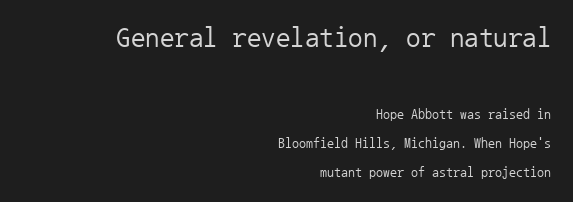
Summary of weight: not heavy and not bold. Character size in the leading block exceeds that of the trailing block. It's the straight-up-and-down kind of type. The compositor pushed each line to the right boundary. The letters march in equal steps, a hallmark of fixed-pitch type. A great deal of white space separates one row of letters from the next.
